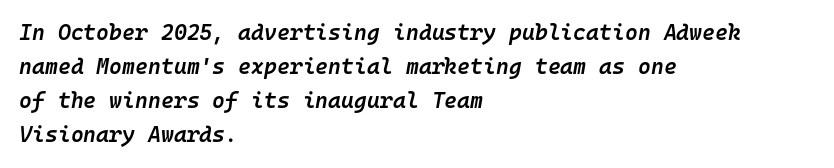
Q: Is the text bold? A: Semi-bold.
Q: Is the text italic (slanted)? A: Yes, it leans right by about 10 degrees.
Q: Is the text underlined? A: No.
Q: How is the paragraph aligned? A: Left-aligned.
Q: Is the spacing between letters normal or unusually wide? A: Normal.
Q: Is the spacing between lines tight, normal or loose? A: Normal.
